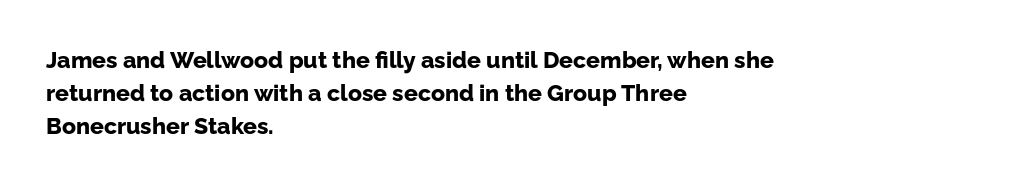
The image shows 23 px bold type, upright; set left-aligned, normal line spacing (1.44x), normal letter spacing, not underlined.
